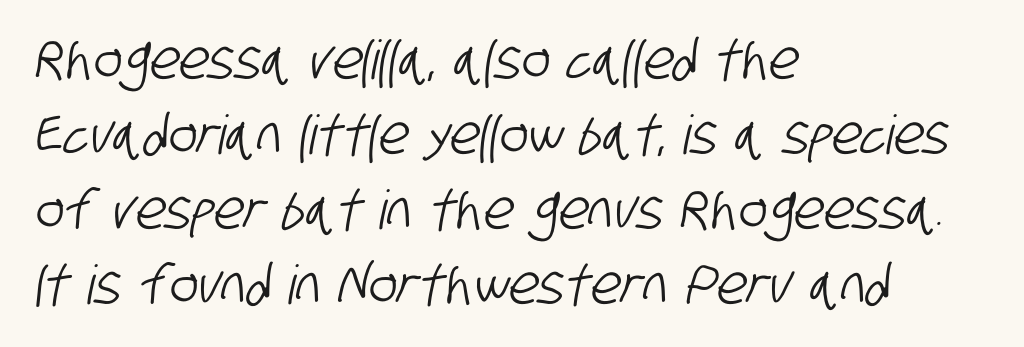
{"serif": "no", "width": "condensed", "stroke_contrast": "low", "x_height": "large", "monospaced": "no", "underline": "no", "align": "left", "line_spacing": "normal", "line_spacing_ratio": 1.39, "letter_spacing": "normal", "letter_spacing_em": 0.0, "glyph_px": 54}
